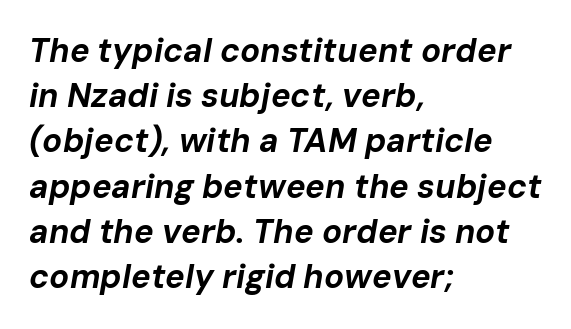
{"italic": "yes", "lean": "right", "slant_degrees": 10, "bold": "yes", "weight": "bold", "width": "normal", "stroke_contrast": "low", "x_height": "medium", "monospaced": "no", "underline": "no", "align": "left", "line_spacing": "normal", "line_spacing_ratio": 1.37, "letter_spacing": "normal", "letter_spacing_em": 0.0, "glyph_px": 33}
